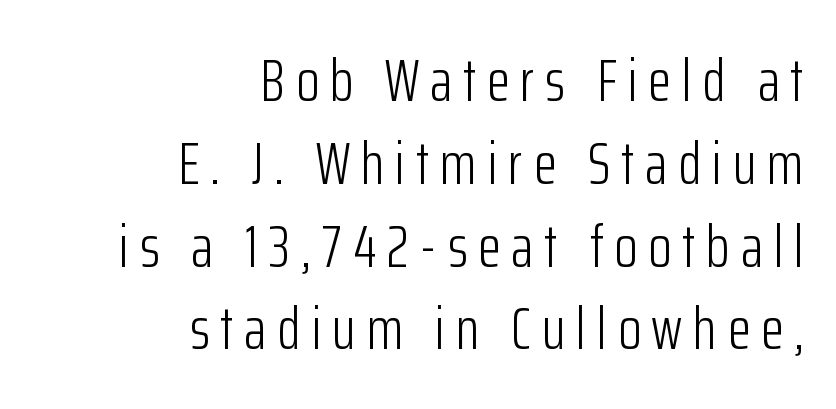
The passage shown is typeset with a sans-serif family. No letter is thick-stroked: the sample isn't bold. Rendered with straight, roman letterforms. In CSS terms this would be text-align: right. Here the designer chose a conventional face with non-uniform glyph widths. The leading is moderate, giving the passage an even texture.
